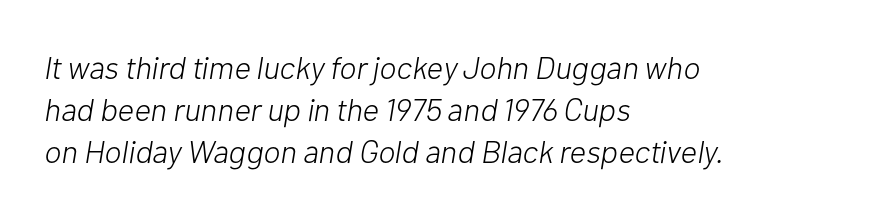
Inter-character spacing is left at the font's built-in metrics. Descender tails drop into unmarked territory. Left-aligned paragraph, ragged on the right. The whole block is typeset with a tilt. Leading: standard. Stroke mass is kept to a normal reading level or below.
